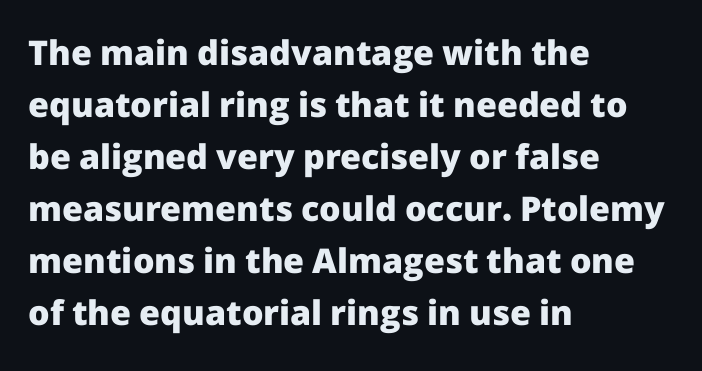
Stroke thickness is high; the sample reads as a true bold. Spacing verdict: proportional, widths tailored to each character. The strip under each line holds only bare page. The type is set solid horizontally, with unmodified tracking.
